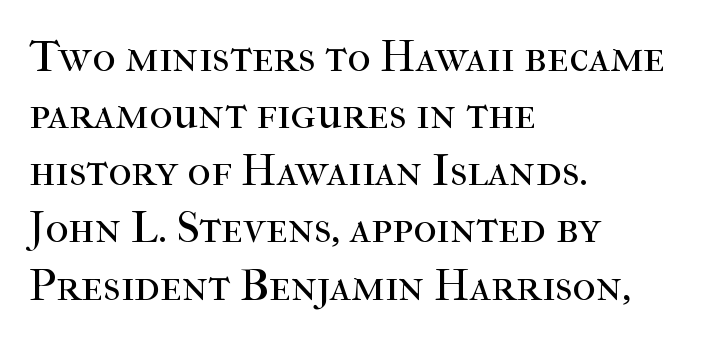
The image shows 45 px regular-weight serif type, upright; set left-aligned, normal line spacing (1.27x), normal letter spacing, not underlined; high stroke contrast and a medium x-height.
